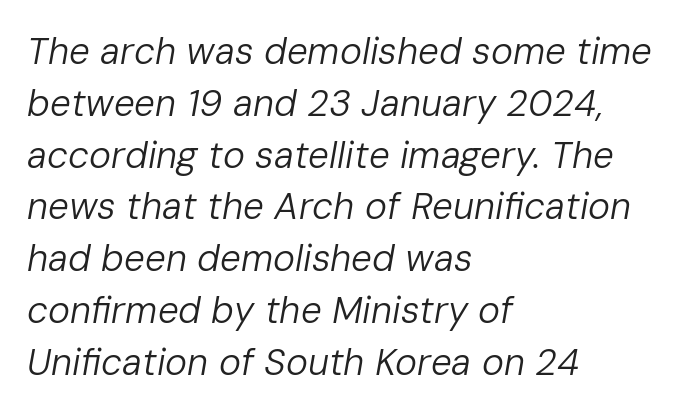
{"italic": "yes", "lean": "right", "slant_degrees": 10, "bold": "no", "weight": "regular", "width": "normal", "stroke_contrast": "low", "x_height": "medium", "monospaced": "no", "underline": "no", "align": "left", "line_spacing": "normal", "line_spacing_ratio": 1.4, "letter_spacing": "normal", "letter_spacing_em": 0.0, "glyph_px": 37}
